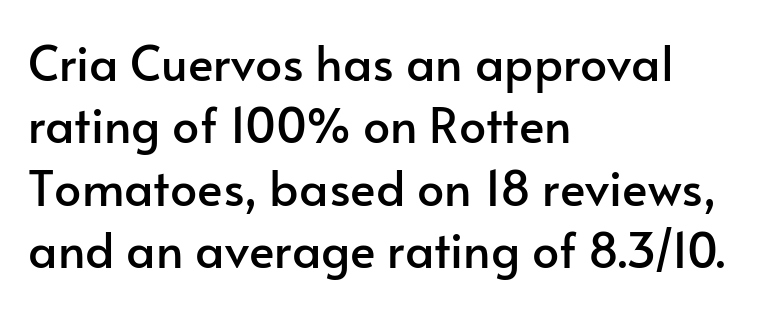
Leading: standard. Think of a printed novel: that variable character pitch is what you see here. Horizontal alignment here is leftward, the default for most running prose. Letter spacing: default. The typeface chosen for these lines omits serifs. When letters stand straight like this, we call the style roman or upright.
